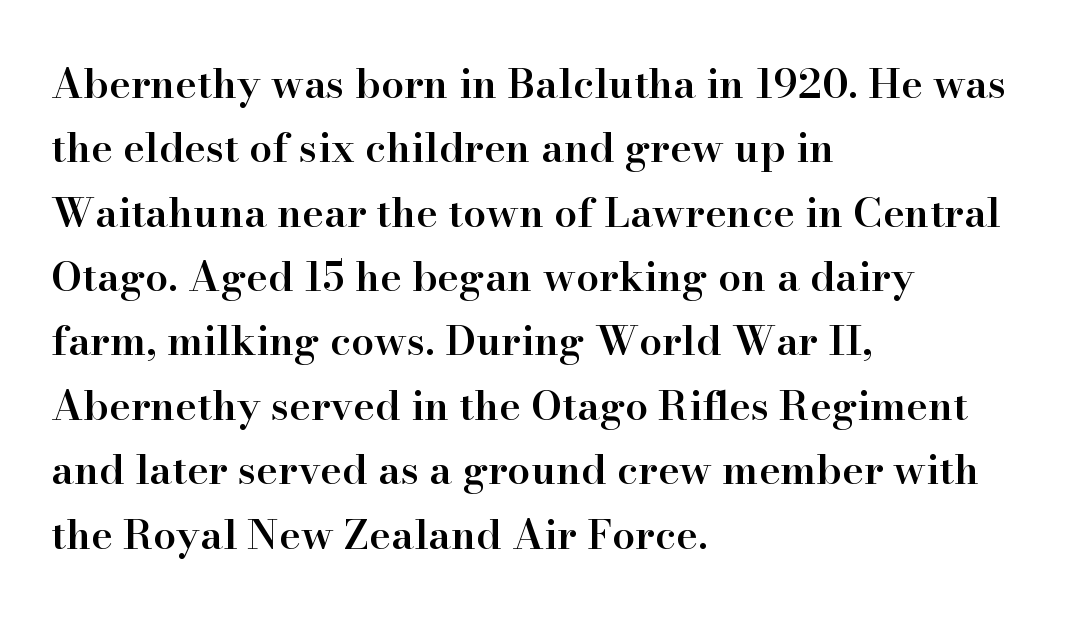
The image shows 41 px semibold serif type, upright; set left-aligned, normal line spacing (1.57x), normal letter spacing, not underlined; high stroke contrast and a small x-height.
